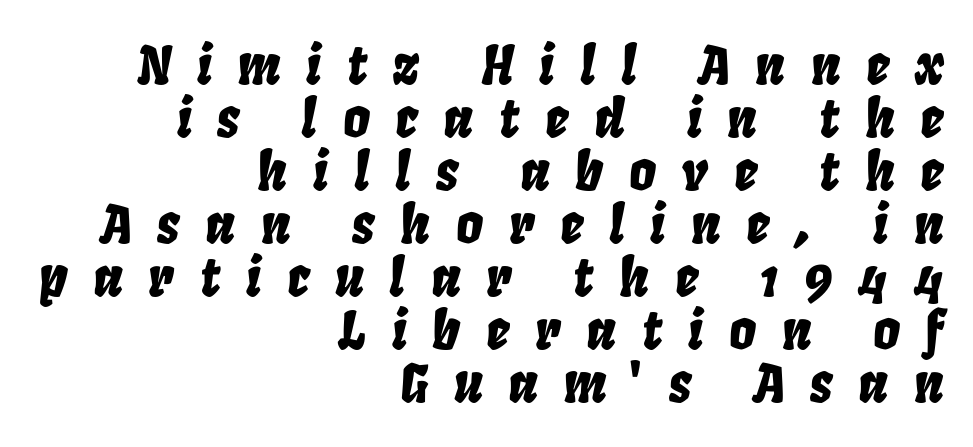
{"italic": "yes", "lean": "right", "slant_degrees": 8, "width": "condensed", "stroke_contrast": "low", "x_height": "large", "monospaced": "no", "underline": "no", "align": "right", "line_spacing": "tight", "line_spacing_ratio": 1.0, "letter_spacing": "wide", "letter_spacing_em": 0.48, "glyph_px": 53}
